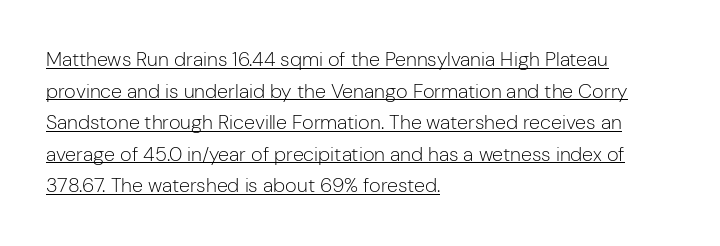
Q: Is the text bold? A: No.
Q: Is the text italic (slanted)? A: No, it is upright.
Q: Is the text underlined? A: Yes.
Q: How is the paragraph aligned? A: Left-aligned.
Q: Is the spacing between letters normal or unusually wide? A: Normal.
Q: Is the spacing between lines tight, normal or loose? A: Normal.
